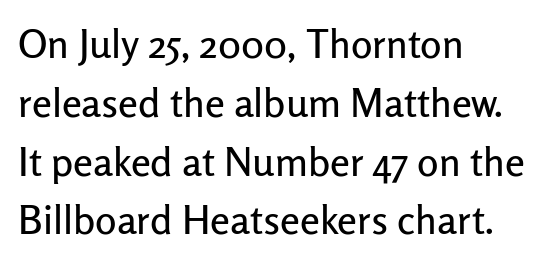
{"serif": "no", "italic": "no", "width": "normal", "stroke_contrast": "low", "x_height": "medium", "monospaced": "no", "underline": "no", "align": "left", "line_spacing": "normal", "line_spacing_ratio": 1.47, "letter_spacing": "normal", "letter_spacing_em": 0.0, "glyph_px": 40}
